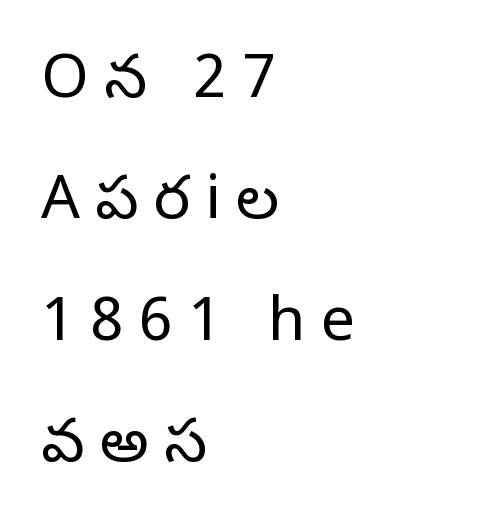
The image shows 61 px regular-weight serif type, upright; set left-aligned, loose line spacing (1.99x), unusually wide letter spacing (+0.25 em), not underlined; low stroke contrast and a large x-height.
